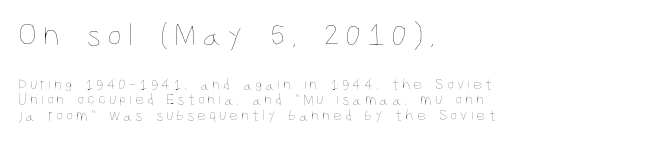
The image shows 33 px thin, condensed type, upright; set left-aligned, tight line spacing (0.96x), not underlined; the first (top) block is 2.06x larger; low stroke contrast and a large x-height.
